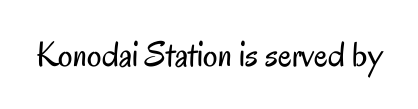
{"serif": "no", "italic": "no", "bold": "no", "weight": "regular", "width": "condensed", "stroke_contrast": "low", "x_height": "small", "monospaced": "no", "underline": "no", "letter_spacing": "normal", "letter_spacing_em": 0.0, "glyph_px": 36}
